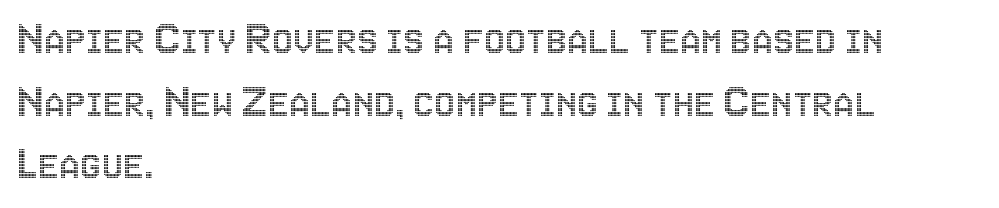
Do the characters align in a grid? No, the font is proportional. These lines sit exactly where default settings would place them. This rendering uses left alignment, leaving the right contour irregular. Short note: letters normally spaced.
